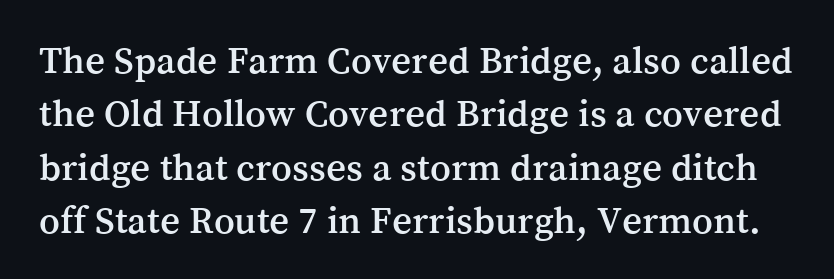
This sample has the flowing, uneven cadence of proportional lettering. Descenders hang freely into open space. This is roman type, the default non-slanted kind. Nobody touched the tracking dial on this one. This sample uses a serif face.
